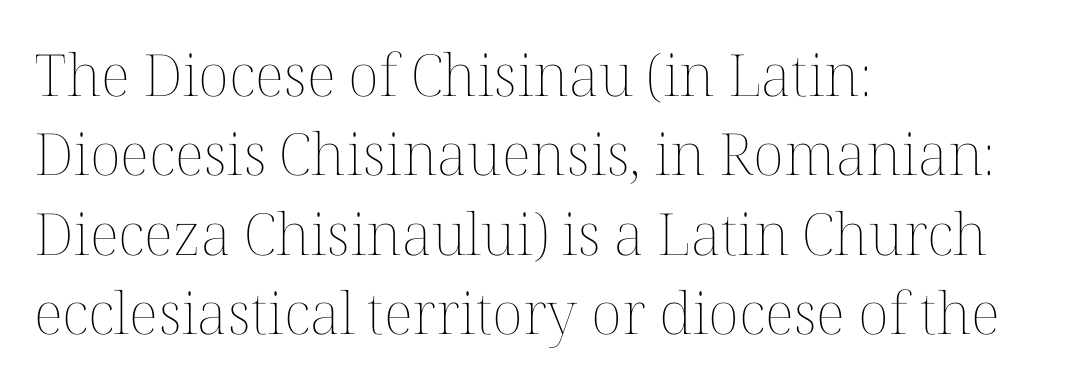
The image shows 58 px thin type, upright; set left-aligned, normal line spacing (1.37x), normal letter spacing, not underlined; medium stroke contrast and a medium x-height.
